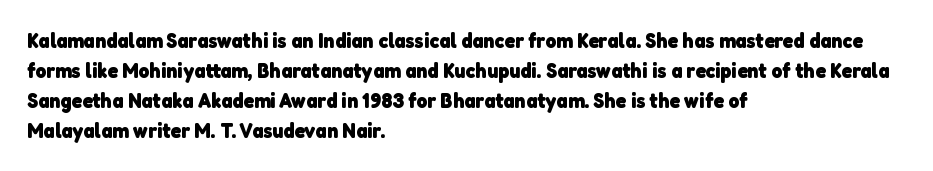
{"bold": "yes", "underline": "no", "align": "left", "line_spacing": "normal", "line_spacing_ratio": 1.43, "letter_spacing": "normal", "letter_spacing_em": 0.0, "glyph_px": 21}
